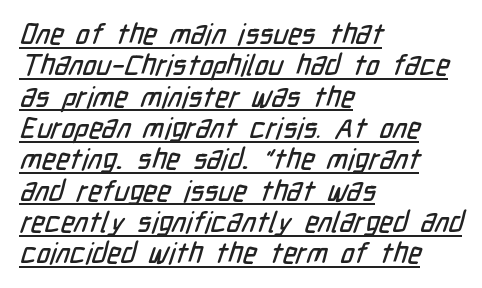
Q: Is the typeface a serif or a sans-serif typeface? A: Sans-serif.
Q: Is the text underlined? A: Yes.
Q: How is the paragraph aligned? A: Left-aligned.
Q: Is the spacing between letters normal or unusually wide? A: Normal.
Q: Is the spacing between lines tight, normal or loose? A: Tight.
Q: Width (condensed, normal, or wide)? A: Condensed.
Q: Stroke contrast? A: Low.
Q: x-height? A: Medium.
Q: Monospaced? A: No.
